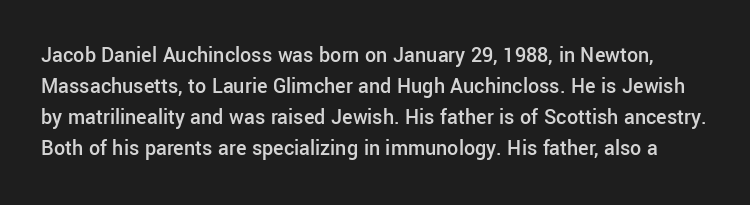
Bare-footed words on every line. Set as a demibold, roughly 600 on the weight scale. Observe the ordinary spacing: letters are neighbours, not strangers. One glance says typical: line gaps are just what's usual. A roman cut, with each character standing at attention.
